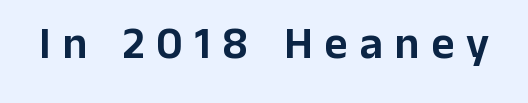
The image shows 45 px sans-serif type, upright; set unusually wide letter spacing (+0.26 em), not underlined; low stroke contrast and a medium x-height.
